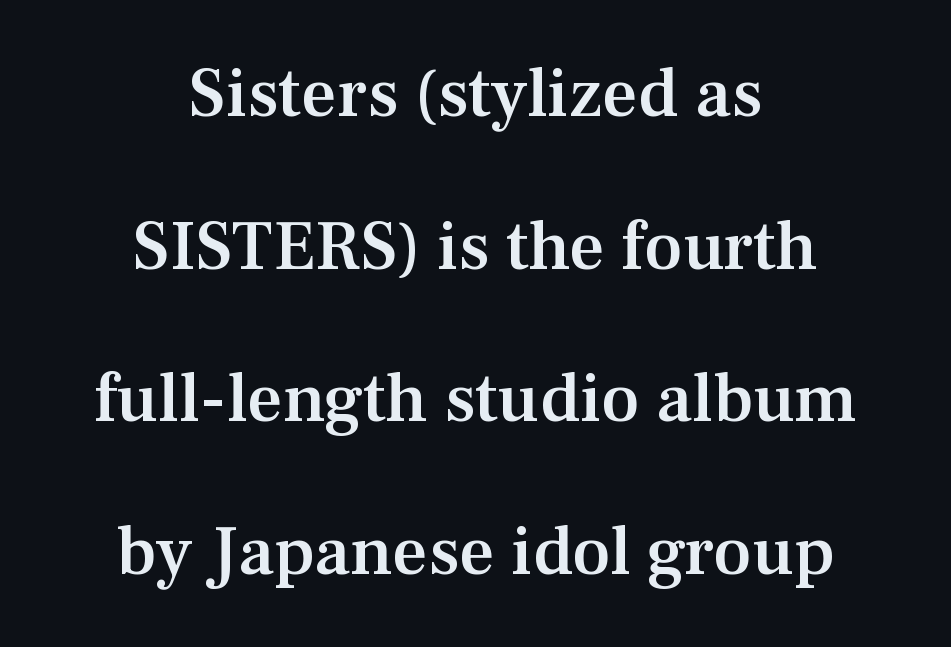
What's the leading like? Stretched, with rows far apart. Note the varied advance widths — an 'i' is clearly narrower than an 'm'. Stroke thickness is moderately raised; the sample reads as semibold. Underlining? Definitely not there.
